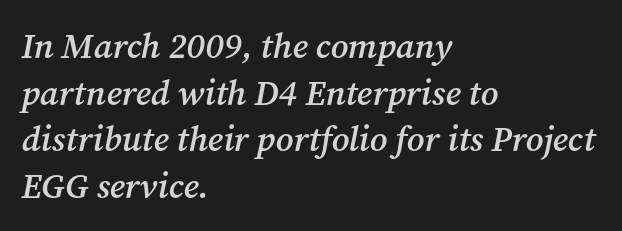
Slant detected: the letters are inclined. Summary of weight: moderately heavy, a semibold. The text was rendered using a seriffed face with decorative stroke endings. Horizontally, the lines are justified to the leading edge only.
